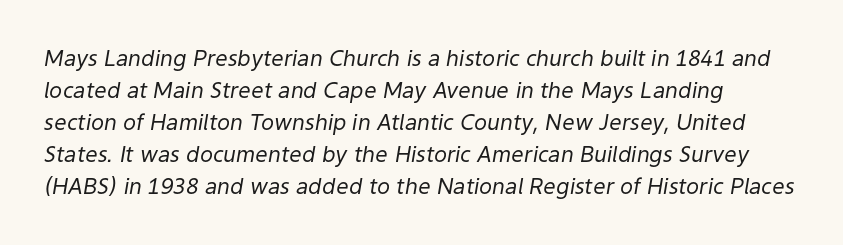
Typeset ragged right — the left edge is the straight one. Successive baselines arrive at the customary interval. Nobody touched the tracking dial on this one. Glance below the letters and you will spot only blank space. The strokes are not fattened; the text isn't bold.
